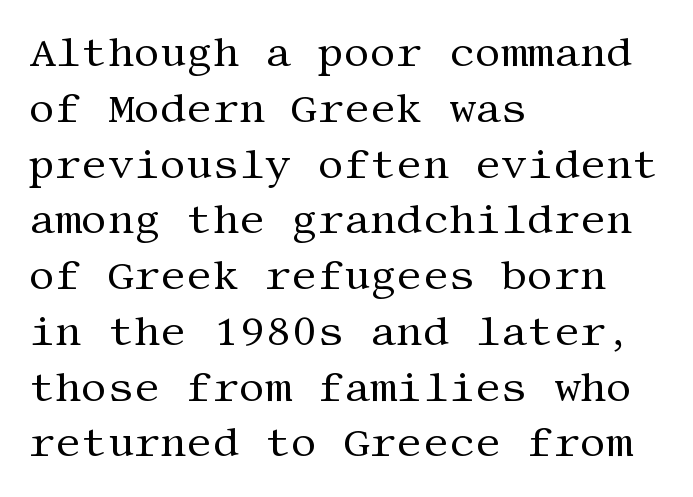
Q: Is the text bold? A: No.
Q: Is the text italic (slanted)? A: No, it is upright.
Q: Is the typeface a serif or a sans-serif typeface? A: Serif.
Q: Is the text underlined? A: No.
Q: How is the paragraph aligned? A: Left-aligned.
Q: Is the spacing between letters normal or unusually wide? A: Normal.
Q: Is the spacing between lines tight, normal or loose? A: Normal.
Q: Width (condensed, normal, or wide)? A: Normal.
Q: Stroke contrast? A: Medium.
Q: x-height? A: Large.
